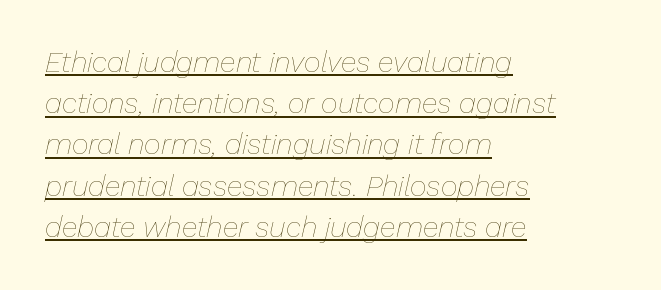
The image shows 29 px thin type, italic (leaning right); set left-aligned, normal line spacing (1.42x), normal letter spacing, underlined; low stroke contrast and a medium x-height.
